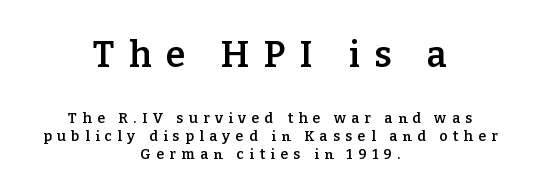
The string is rendered with underlining switched off. Note the varied advance widths — an 'i' is clearly narrower than an 'm'. This block has exactly the height ordinary leading produces. Posture: straight, roman, zero tilt. Size hierarchy here favors the leading block over the trailing one.
